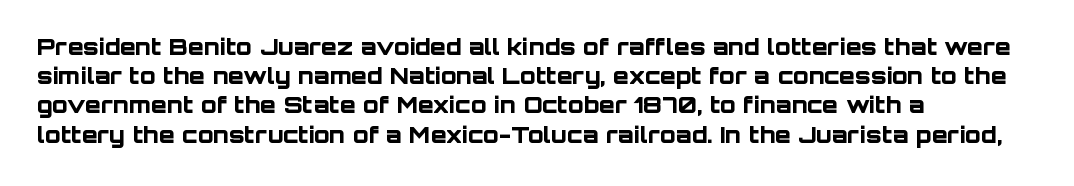
Is the block centered? No — it sits flush against the left margin. Strong, thick strokes mark this as bold type. Plain, unruled lines of type. Nothing unusual about the tracking: characters are spaced as the font intends. When letters stand straight like this, we call the style roman or upright. One glance says typical: line gaps are just what's usual.
